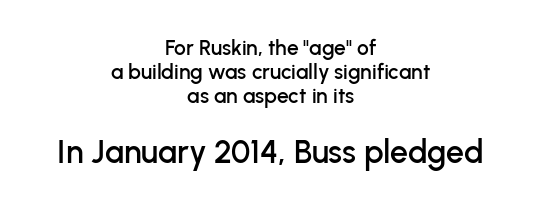
The image shows 32 px sans-serif type, upright; set centered, tight line spacing (1.14x), normal letter spacing, not underlined; the second (bottom) block is 1.52x larger; low stroke contrast and a medium x-height.
